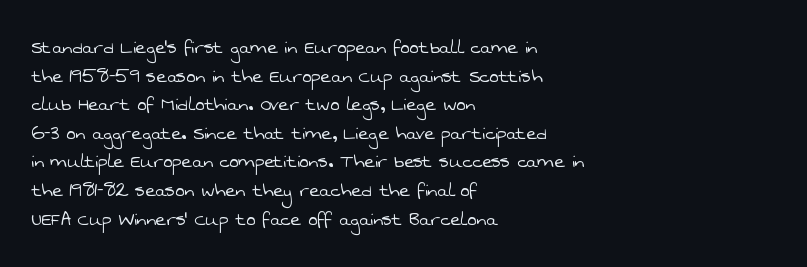
Q: Is the text bold? A: No.
Q: Is the text underlined? A: No.
Q: How is the paragraph aligned? A: Left-aligned.
Q: Is the spacing between letters normal or unusually wide? A: Normal.
Q: Is the spacing between lines tight, normal or loose? A: Normal.
